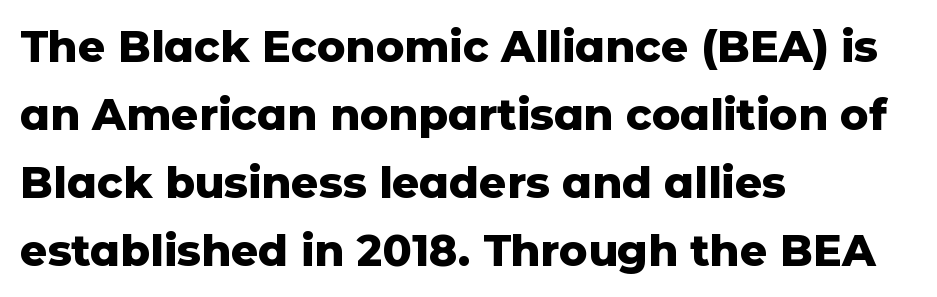
Character widths vary here, with narrow letters taking less room than wide ones. Standard letterfit; no display-style spreading of the glyphs. The rows are spaced the way most documents space them. Examine the stroke ends and you'll find no serifs.
